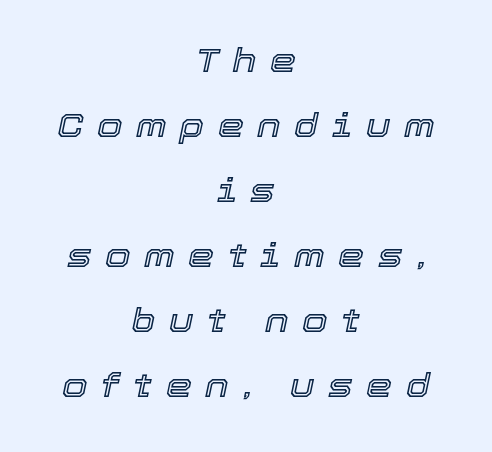
Q: Is the text italic (slanted)? A: Yes, it leans right by about 12 degrees.
Q: Is the text underlined? A: No.
Q: How is the paragraph aligned? A: Centered.
Q: Is the spacing between letters normal or unusually wide? A: Unusually wide.
Q: Is the spacing between lines tight, normal or loose? A: Loose.
Q: Width (condensed, normal, or wide)? A: Normal.
Q: x-height? A: Medium.
Q: Monospaced? A: No.
